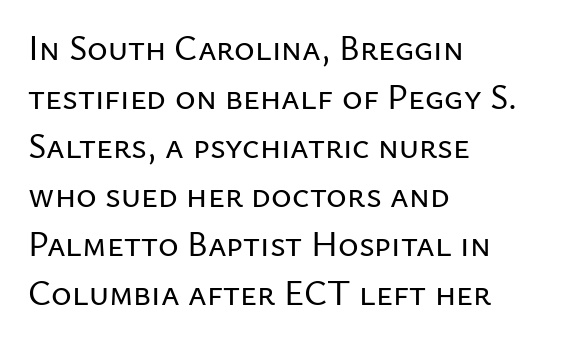
Nope, not italic — everything's standing straight. In terms of leading, this rendering sits right in the middle. Lines of text with bare space underneath. Each letter's strokes conclude bluntly, with no projecting serifs. Casual observation: everything's shoved over to the left. Character widths vary here, with narrow letters taking less room than wide ones.
